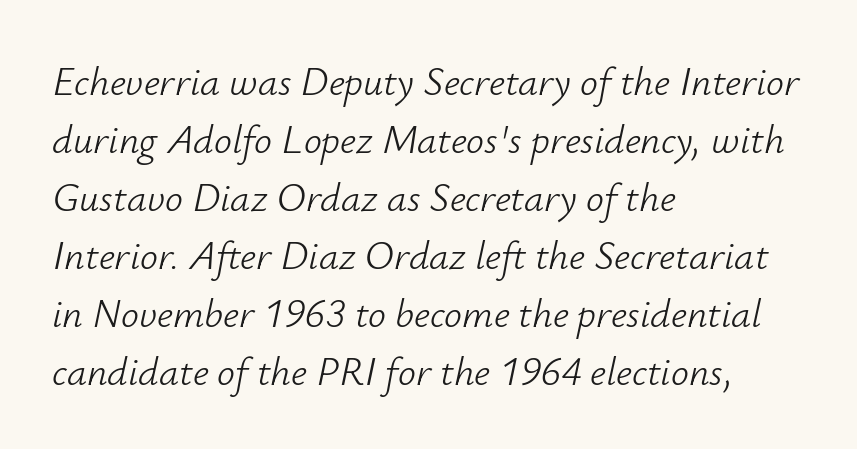
Q: Is the text bold? A: No.
Q: Is the text italic (slanted)? A: Yes, it leans right by about 12 degrees.
Q: Is the text underlined? A: No.
Q: How is the paragraph aligned? A: Left-aligned.
Q: Is the spacing between letters normal or unusually wide? A: Normal.
Q: Is the spacing between lines tight, normal or loose? A: Normal.
Q: Width (condensed, normal, or wide)? A: Normal.
Q: Stroke contrast? A: Low.
Q: x-height? A: Small.
Q: Monospaced? A: No.
